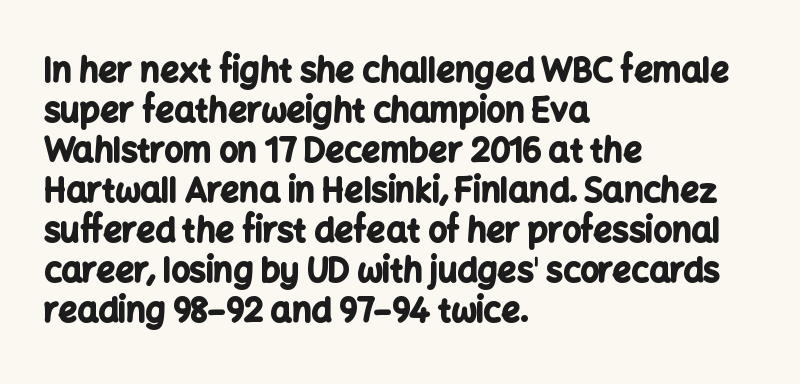
The image shows 33 px bold sans-serif type, upright; set left-aligned, line spacing 1.21x, normal letter spacing, not underlined; low stroke contrast and a medium x-height.
